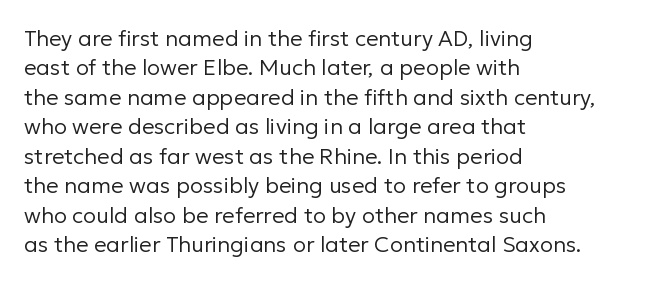
Bare-footed words on every line. Every stem runs plumb, perpendicular to the baseline. The typesetting does not lean heavy: it is not bold. Tracking value appears to be zero — textbook default spacing. The vertical gap from one line to the next is medium.
